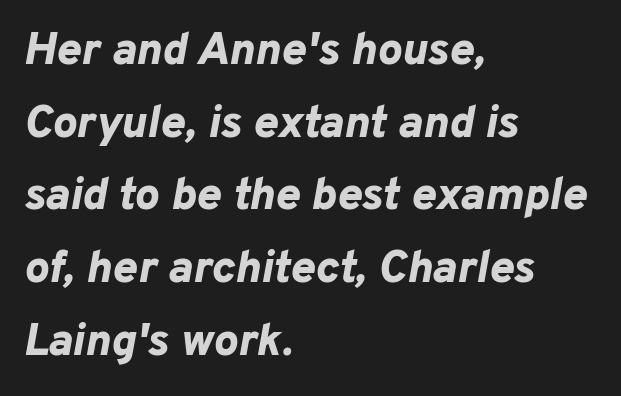
These lines sit exactly where default settings would place them. Typesetter's note: full bold, strokes at maximum text heaviness. Compared with typical body copy, the letter spacing here is the same. Teacher's note: observe the even left margin — that is flush-left alignment. The space beneath each line is pristine and unruled. Looking at the ascenders, they clearly lean.
